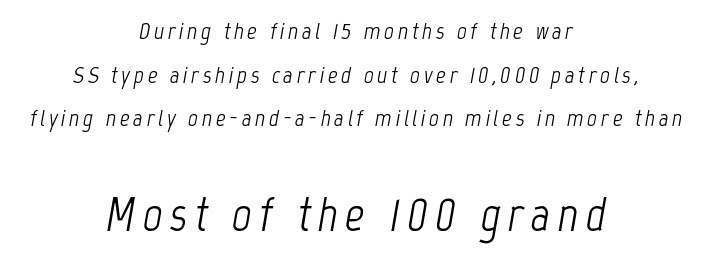
Q: Is the text bold? A: No.
Q: Is the text italic (slanted)? A: Yes, it leans right by about 12 degrees.
Q: Is the text underlined? A: No.
Q: How is the paragraph aligned? A: Centered.
Q: Which block of text is set in a larger size, the first (top) or the second (bottom)? A: The second (bottom) one.
Q: Width (condensed, normal, or wide)? A: Condensed.
Q: Stroke contrast? A: Low.
Q: x-height? A: Medium.
Q: Monospaced? A: No.
